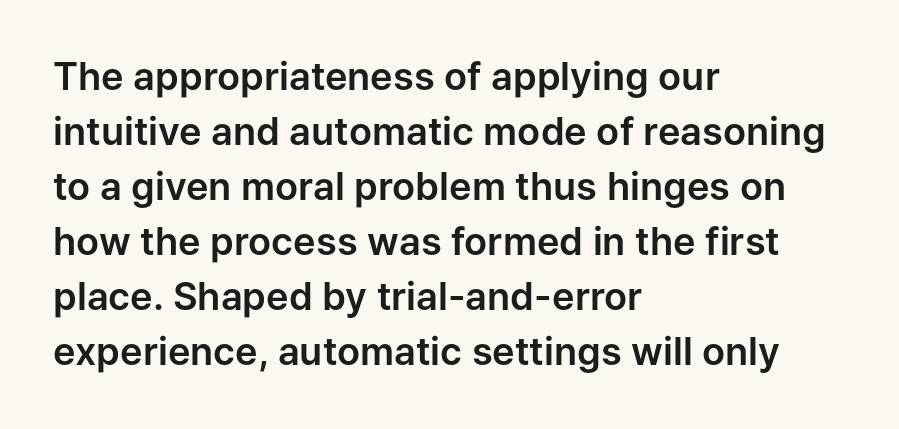
The image shows 38 px sans-serif type, upright; set left-aligned, normal line spacing (1.45x), normal letter spacing, not underlined; low stroke contrast and a medium x-height.
